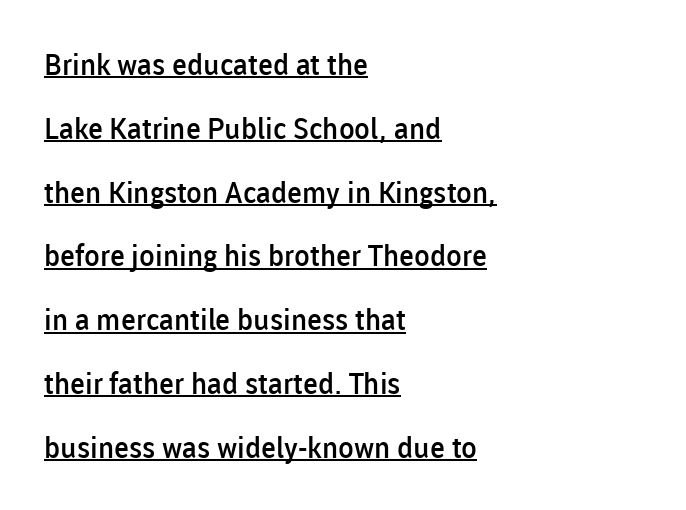
Decoration check: the copy is underlined. Stroke terminals: plain, sans-serif. The lines in this sample share a left origin and differ only in where they stop. Loosely led — the rows are spread out. Do the characters align in a grid? No, the font is proportional. Style check: upright.
